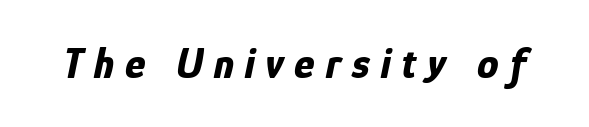
{"italic": "yes", "lean": "right", "slant_degrees": 12, "bold": "yes", "weight": "bold", "width": "condensed", "stroke_contrast": "low", "x_height": "medium", "monospaced": "no", "underline": "no", "letter_spacing": "wide", "letter_spacing_em": 0.25, "glyph_px": 43}
